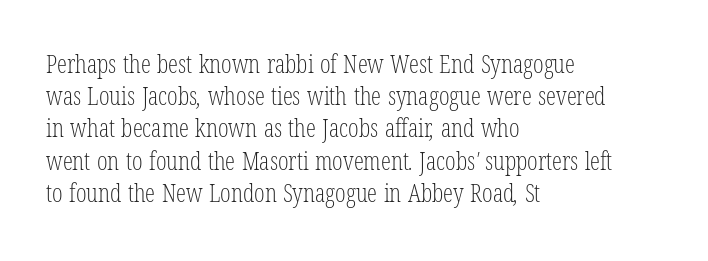
Vertical stems look standard width or narrower in stroke. Plain, unruled lines of type. How would I describe the line gaps? Plain and ordinary. The ragged edge is on the right, which tells us the setting is flush left. The letterforms sit shoulder to shoulder at normal distance.
